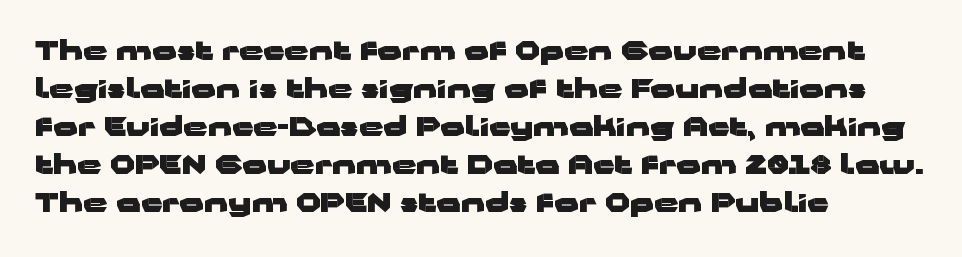
The image shows 27 px bold type, upright; set left-aligned, normal line spacing (1.41x), normal letter spacing, not underlined.
